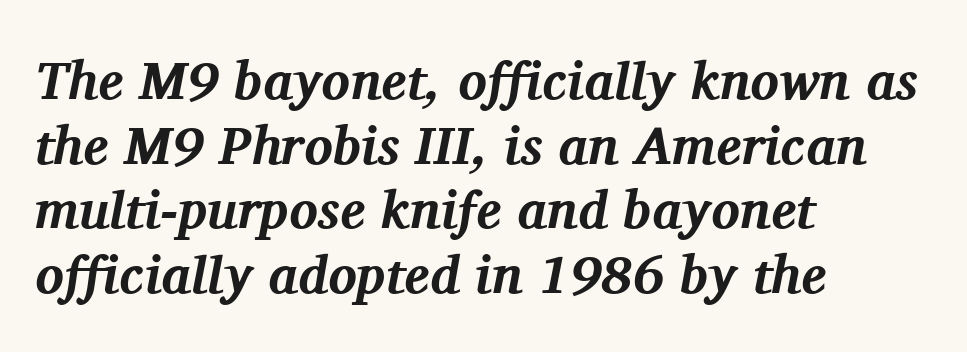
Q: Is the text bold? A: Yes.
Q: Is the text italic (slanted)? A: Yes, it leans right by about 11 degrees.
Q: Is the typeface a serif or a sans-serif typeface? A: Serif.
Q: Is the text underlined? A: No.
Q: How is the paragraph aligned? A: Left-aligned.
Q: Is the spacing between letters normal or unusually wide? A: Normal.
Q: Width (condensed, normal, or wide)? A: Normal.
Q: Stroke contrast? A: Medium.
Q: x-height? A: Medium.
Q: Monospaced? A: No.
